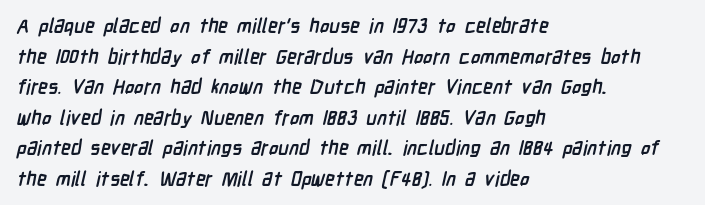
Q: Is the text bold? A: Yes.
Q: Is the text underlined? A: No.
Q: How is the paragraph aligned? A: Left-aligned.
Q: Is the spacing between letters normal or unusually wide? A: Normal.
Q: Is the spacing between lines tight, normal or loose? A: Normal.
